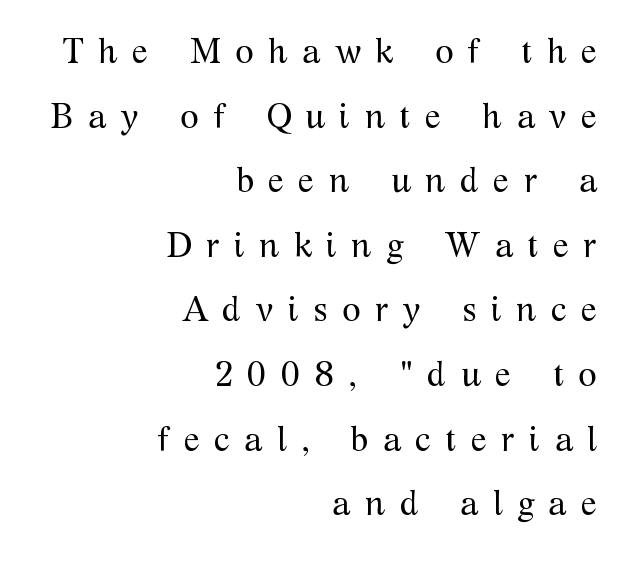
All the whitespace from short lines collects on the left. Does extra space separate the letters? Yes, quite a lot of it. The axis of the letterforms is exactly vertical. This sample uses a serif face. Nobody drew a line under any word here.
